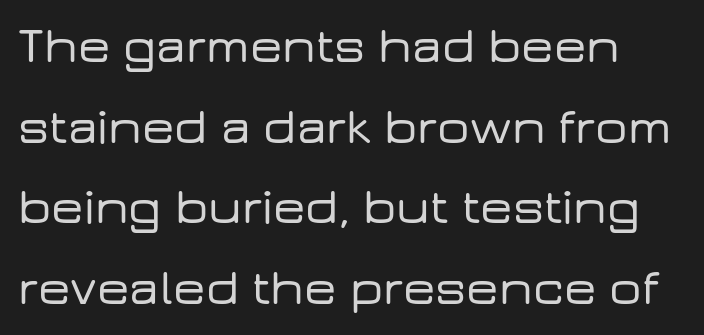
The leading is moderate, giving the passage an even texture. Spacing verdict: proportional, widths tailored to each character. The axis of the letterforms is exactly vertical. Honestly, there is no underline to notice here at all. Stroke terminals: plain, sans-serif.
